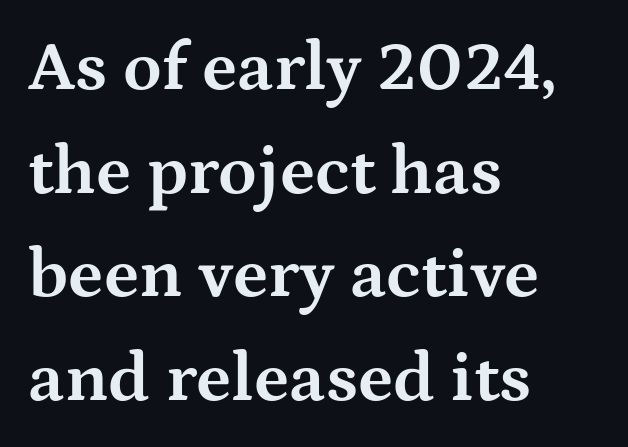
This rendering uses left alignment, leaving the right contour irregular. I'd describe the lettering as bold — thick and assertive. This sample uses plain, unmodified letter spacing. The letters advance in unequal steps, a hallmark of proportional type.
